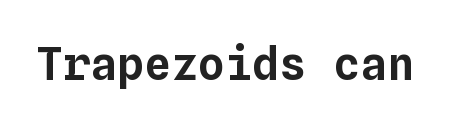
Fixed-width glyphs throughout — classic coding-font behaviour. A typesetter would call this zero additional tracking. The space directly below the letters is spotless. This is roman type, the default non-slanted kind.
